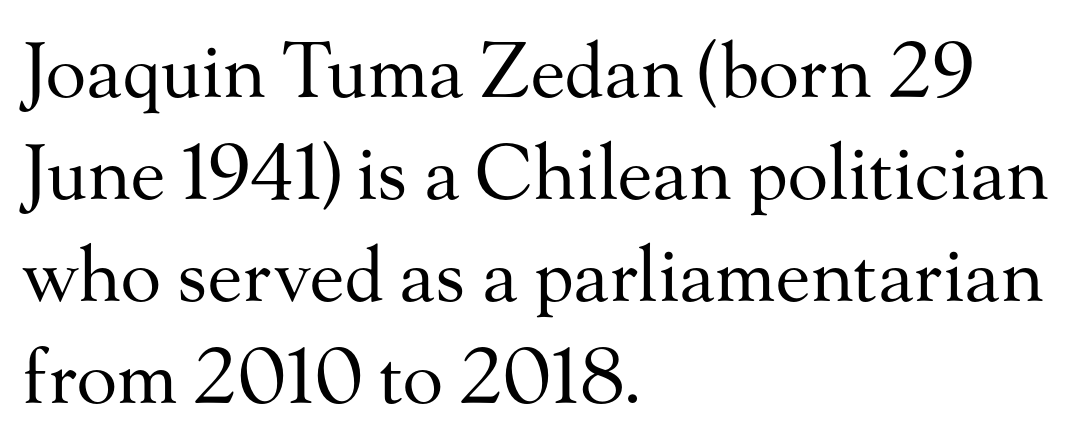
Upright lettering throughout. The designer left line spacing at the default. Casual observation: everything's shoved over to the left. Nobody drew a line under any word here.
